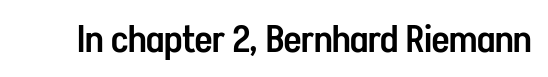
{"serif": "no", "italic": "no", "bold": "semi", "weight": "semibold", "width": "condensed", "stroke_contrast": "low", "x_height": "medium", "monospaced": "no", "underline": "no", "letter_spacing": "normal", "letter_spacing_em": 0.0, "glyph_px": 38}
